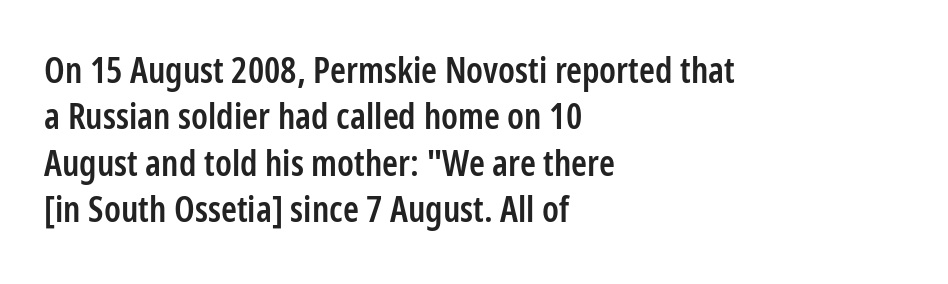
The image shows 36 px semibold, condensed sans-serif type, upright; set left-aligned, normal line spacing (1.29x), normal letter spacing, not underlined; low stroke contrast and a medium x-height.
